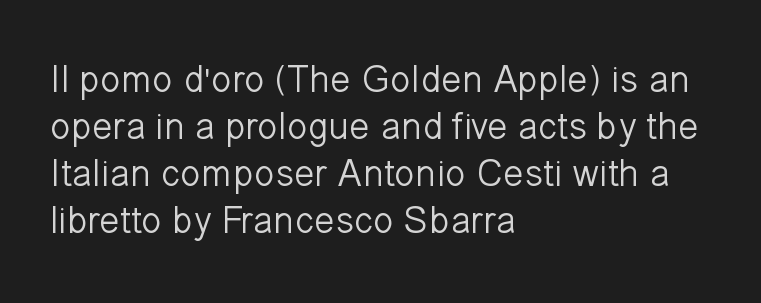
{"serif": "no", "italic": "no", "bold": "no", "weight": "light", "width": "normal", "stroke_contrast": "low", "x_height": "medium", "monospaced": "no", "underline": "no", "align": "left", "line_spacing_ratio": 1.24, "letter_spacing": "normal", "letter_spacing_em": 0.0, "glyph_px": 38}
